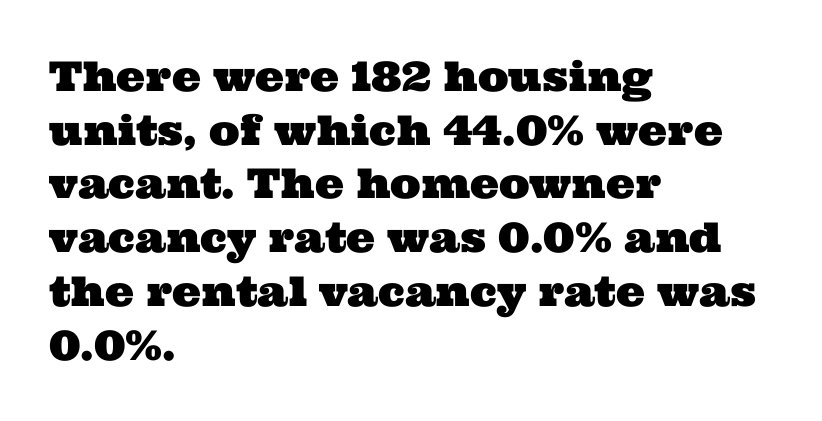
These lines stack with their left ends in a neat column. Notice how descenders clear the ascenders below comfortably — that's standard leading. The designer went with a serif here, giving each stem small feet. Glyph-to-glyph distance matches everyday printed text. Spacing verdict: proportional, widths tailored to each character.
